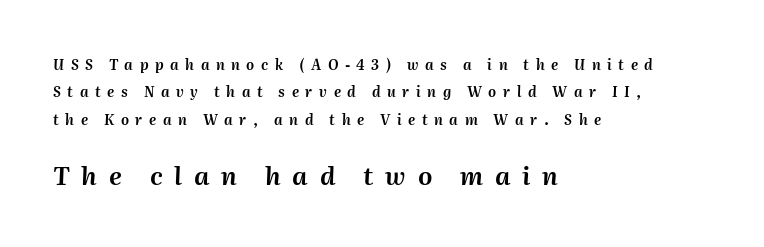
The image shows 25 px text type, italic (leaning right); set left-aligned, loose line spacing (1.96x), unusually wide letter spacing (+0.47 em), not underlined; the second (bottom) block is 1.79x larger.
